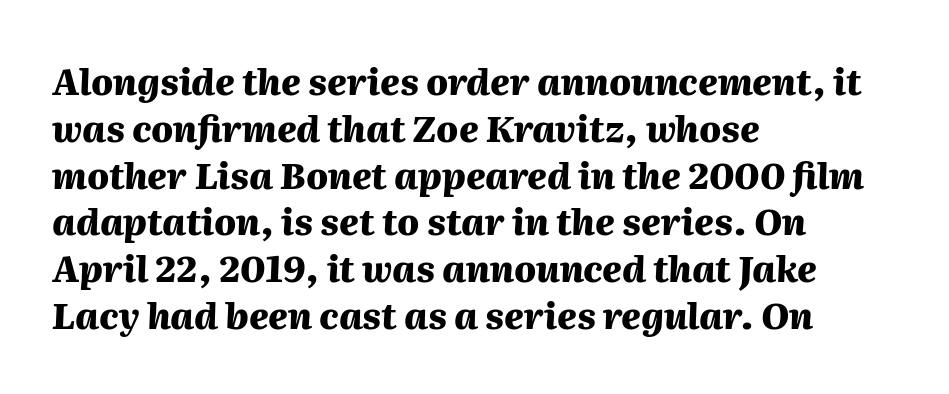
Q: Is the text bold? A: Yes.
Q: Is the text italic (slanted)? A: Yes, it leans right by about 2 degrees.
Q: Is the text underlined? A: No.
Q: How is the paragraph aligned? A: Left-aligned.
Q: Is the spacing between letters normal or unusually wide? A: Normal.
Q: Is the spacing between lines tight, normal or loose? A: Normal.
Q: Width (condensed, normal, or wide)? A: Normal.
Q: Stroke contrast? A: Medium.
Q: x-height? A: Medium.
Q: Monospaced? A: No.
